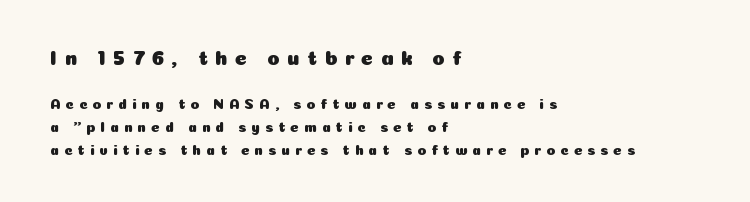
The image shows 20 px text type, upright; set left-aligned, normal line spacing (1.62x), unusually wide letter spacing (+0.37 em), not underlined; the first (top) block is 1.43x larger.
